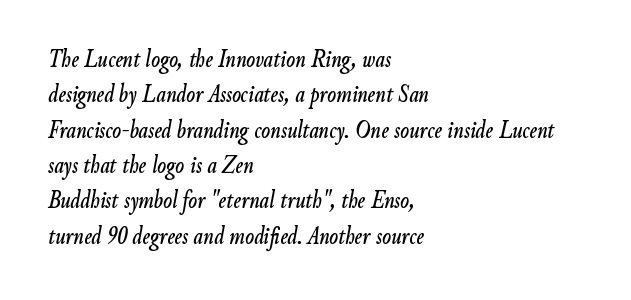
Q: Is the text italic (slanted)? A: Yes, it leans right by about 9 degrees.
Q: Is the text underlined? A: No.
Q: How is the paragraph aligned? A: Left-aligned.
Q: Is the spacing between letters normal or unusually wide? A: Normal.
Q: Is the spacing between lines tight, normal or loose? A: Normal.
